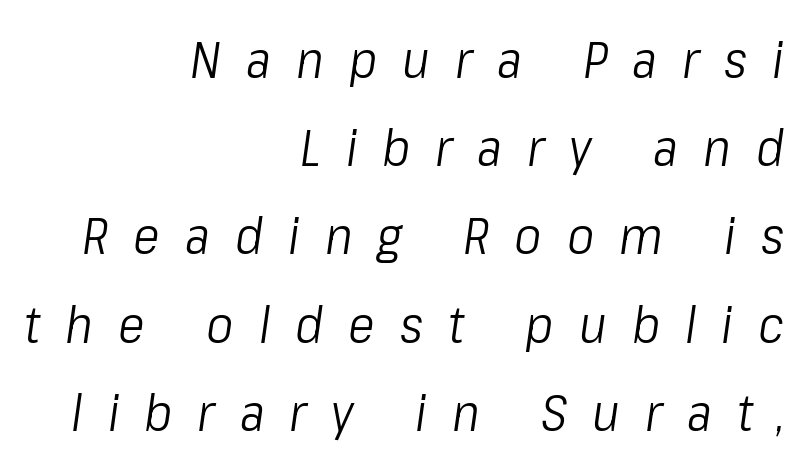
Weight class: somewhere from thin through regular. Tracking value appears strongly positive — letters spread wide. Here the designer chose a conventional face with non-uniform glyph widths. The rendering anchors every line to the right-hand side. Quick note: underline off. Would a proofreader flag this as italicized? Yes.
